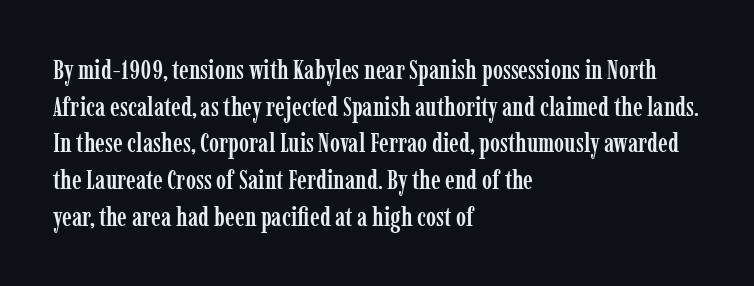
{"italic": "no", "underline": "no", "align": "left", "line_spacing": "normal", "line_spacing_ratio": 1.36, "letter_spacing": "normal", "letter_spacing_em": 0.0, "glyph_px": 27}
